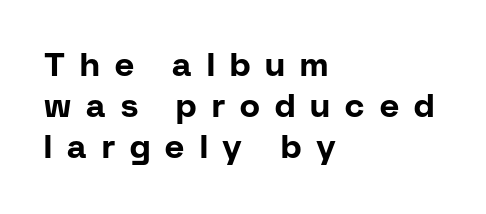
The glyphs in this specimen are sans serif. There is plenty of visible air inserted between adjacent glyphs. A typesetter would call this proportional, since set widths differ per character. Descenders hang freely into open space. The rendering uses a bold face; every stroke is thick and dark.
